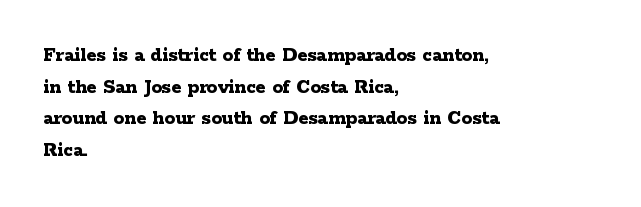
{"italic": "no", "bold": "yes", "underline": "no", "align": "left", "line_spacing": "normal", "line_spacing_ratio": 1.51, "letter_spacing": "normal", "letter_spacing_em": 0.0, "glyph_px": 21}
